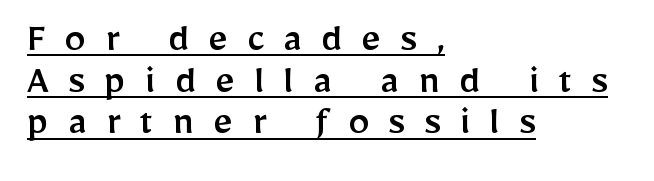
The image shows 42 px sans-serif type, upright; set left-aligned, tight line spacing (0.99x), unusually wide letter spacing (+0.46 em), underlined; low stroke contrast and a medium x-height.
